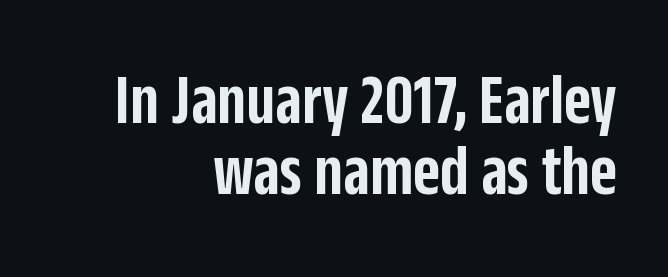
{"serif": "no", "italic": "no", "bold": "semi", "weight": "semibold", "width": "condensed", "stroke_contrast": "low", "x_height": "large", "monospaced": "no", "underline": "no", "align": "right", "line_spacing": "tight", "line_spacing_ratio": 0.97, "letter_spacing": "normal", "letter_spacing_em": 0.0, "glyph_px": 73}
